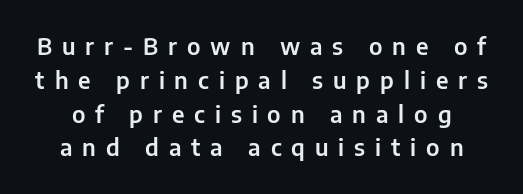
Q: Is the text italic (slanted)? A: No, it is upright.
Q: Is the text underlined? A: No.
Q: Is the spacing between letters normal or unusually wide? A: Unusually wide.
Q: Is the spacing between lines tight, normal or loose? A: Normal.
